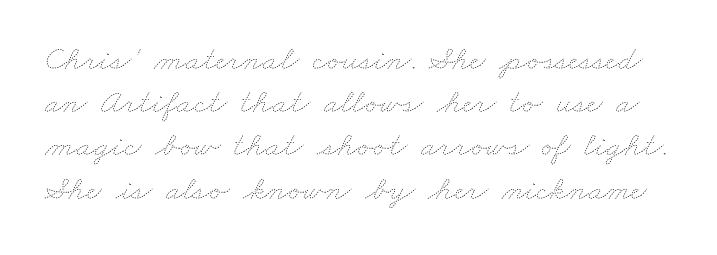
The image shows 34 px thin, wide type; set normal line spacing (1.27x), normal letter spacing, not underlined; low stroke contrast and a small x-height.
